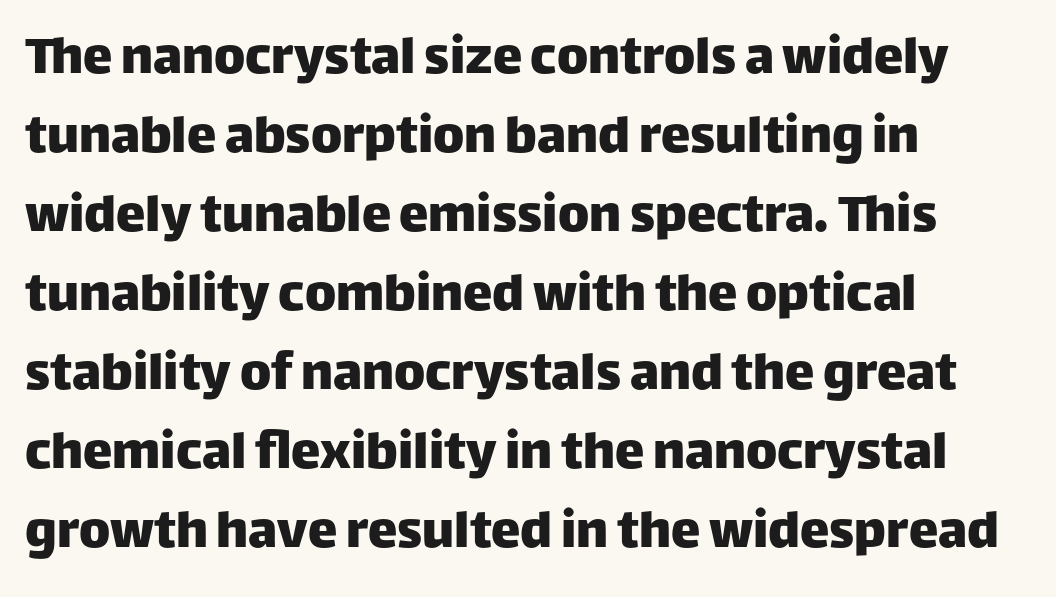
Italic: no, the glyphs are upright roman. Type style note: lacks serifs. Note the varied advance widths — an 'i' is clearly narrower than an 'm'. Horizontal alignment here is leftward, the default for most running prose. The words here are not underlined.
